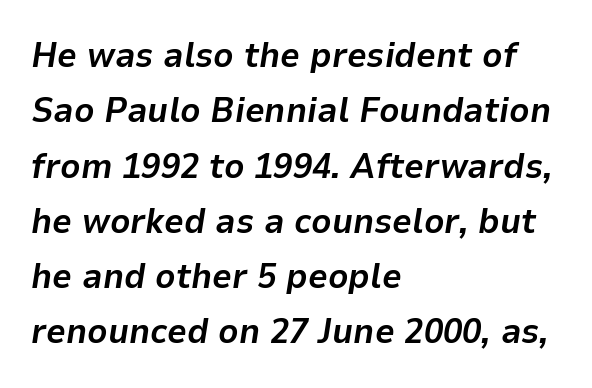
Q: Is the text bold? A: Yes.
Q: Is the text italic (slanted)? A: Yes, it leans right by about 9 degrees.
Q: Is the text underlined? A: No.
Q: How is the paragraph aligned? A: Left-aligned.
Q: Is the spacing between letters normal or unusually wide? A: Normal.
Q: Is the spacing between lines tight, normal or loose? A: Normal.
Q: Width (condensed, normal, or wide)? A: Normal.
Q: Stroke contrast? A: Low.
Q: x-height? A: Medium.
Q: Monospaced? A: No.
